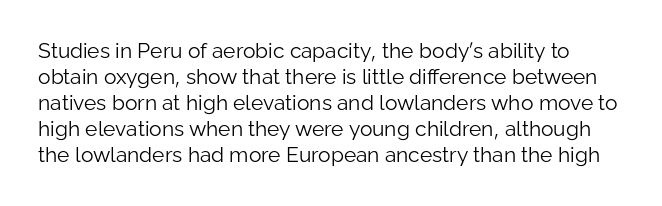
The image shows 21 px text type, upright; set line spacing 1.24x, normal letter spacing, not underlined.
